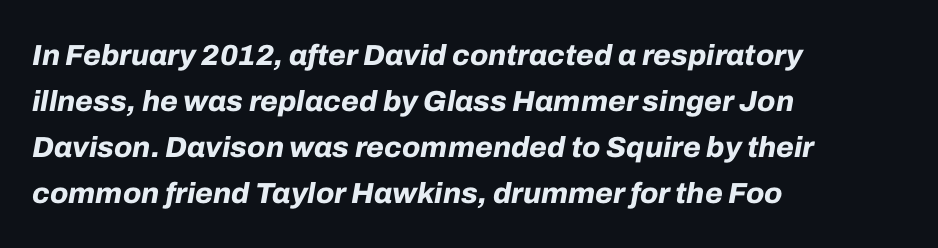
Which margin do the lines hug? The left one — the right edge is uneven. Compared with typical body copy, the letter spacing here is the same. Notice how thick the strokes are: this is what a full bold looks like. Type without underlining. Here the designer chose a conventional face with non-uniform glyph widths.
